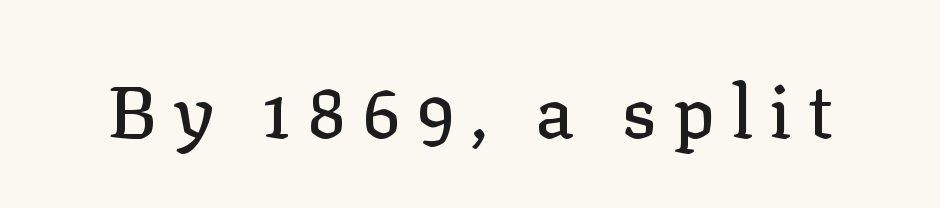
The image shows 73 px serif type, upright; set unusually wide letter spacing (+0.22 em), not underlined; low stroke contrast and a medium x-height.
